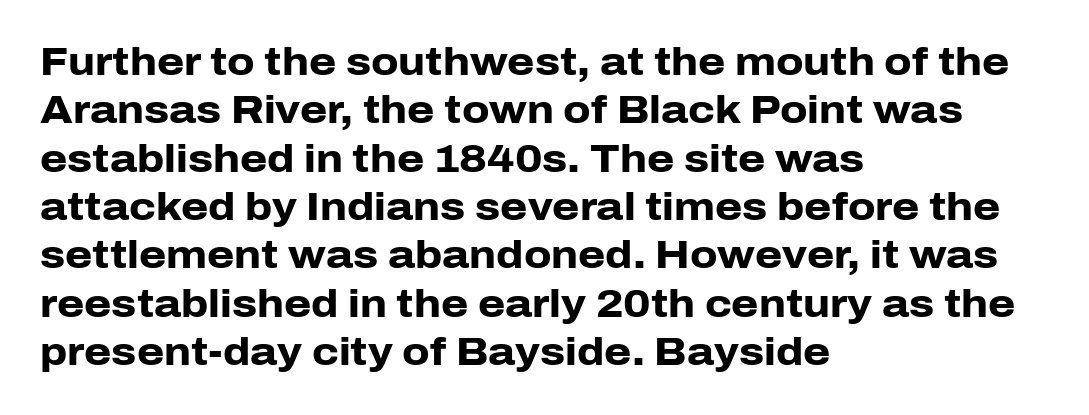
{"serif": "no", "italic": "no", "bold": "yes", "weight": "heavy", "width": "normal", "stroke_contrast": "low", "x_height": "medium", "monospaced": "no", "underline": "no", "align": "left", "line_spacing_ratio": 1.24, "letter_spacing": "normal", "letter_spacing_em": 0.0, "glyph_px": 39}
